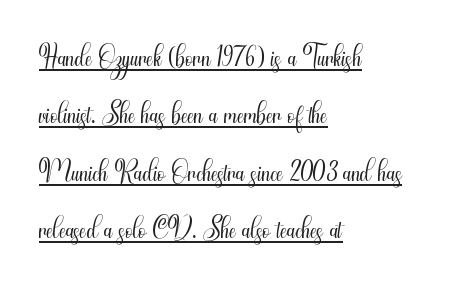
If you measured baseline to baseline, you'd find a middling distance. A light-to-regular cut is what we see here. The text block is weighted toward the left margin, trailing off unevenly rightward. Here the designer chose a conventional face with non-uniform glyph widths.
